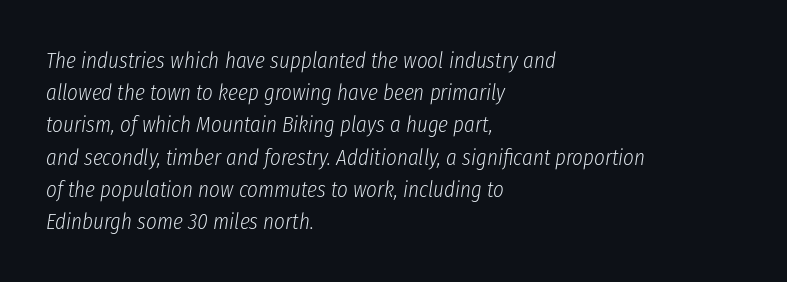
Weight: regular or lighter. Beneath every word, the page is bare. How are the letters spaced? Ordinarily, with no added tracking. Short and long lines alike share a common starting point at left.
